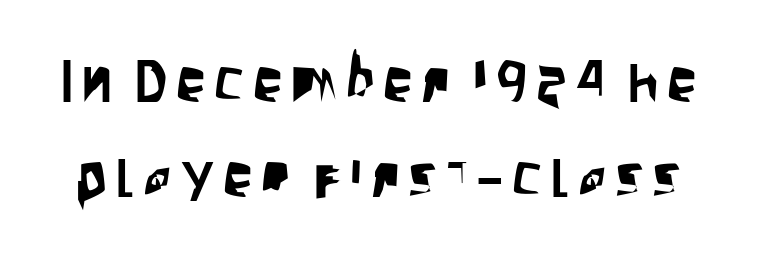
Q: Is the text italic (slanted)? A: No, it is upright.
Q: Is the typeface a serif or a sans-serif typeface? A: Sans-serif.
Q: Is the text underlined? A: No.
Q: Is the spacing between lines tight, normal or loose? A: Normal.
Q: Width (condensed, normal, or wide)? A: Condensed.
Q: Stroke contrast? A: Low.
Q: x-height? A: Large.
Q: Monospaced? A: No.
